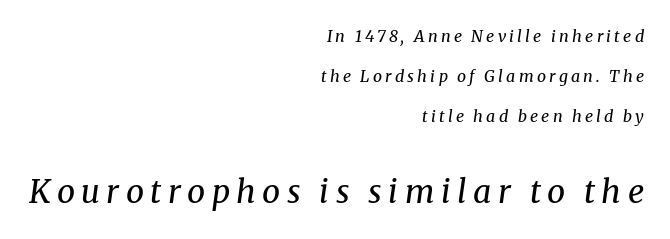
{"serif": "yes", "italic": "yes", "lean": "right", "slant_degrees": 8, "bold": "no", "weight": "regular", "width": "normal", "stroke_contrast": "medium", "x_height": "medium", "monospaced": "no", "underline": "no", "align": "right", "line_spacing": "loose", "line_spacing_ratio": 2.49, "letter_spacing": "wide", "letter_spacing_em": 0.2, "larger_block": "second", "size_ratio": 2.0, "glyph_px": 32}
